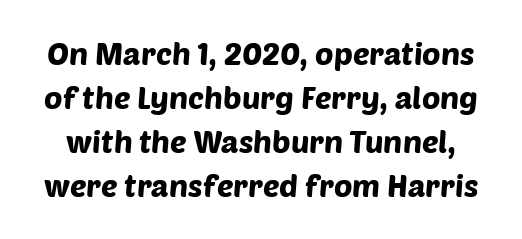
The image shows 31 px sans-serif type; set normal line spacing (1.42x), normal letter spacing, not underlined; low stroke contrast and a large x-height.
